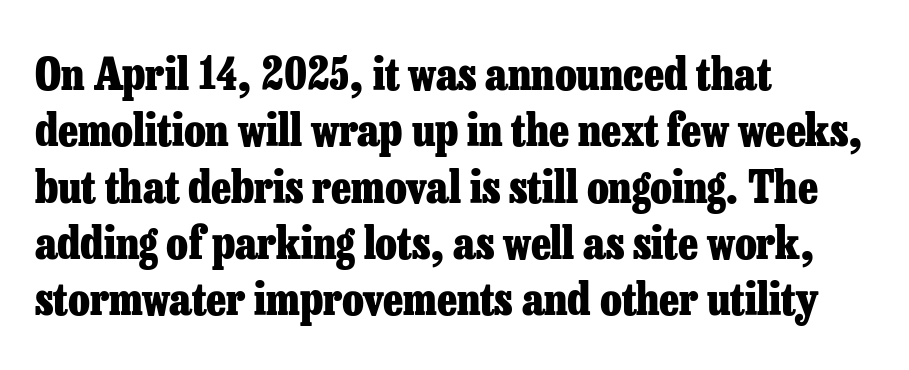
Q: Is the text bold? A: Yes.
Q: Is the text italic (slanted)? A: No, it is upright.
Q: Is the typeface a serif or a sans-serif typeface? A: Serif.
Q: Is the text underlined? A: No.
Q: How is the paragraph aligned? A: Left-aligned.
Q: Is the spacing between letters normal or unusually wide? A: Normal.
Q: Is the spacing between lines tight, normal or loose? A: Normal.
Q: Width (condensed, normal, or wide)? A: Normal.
Q: Stroke contrast? A: Low.
Q: x-height? A: Medium.
Q: Monospaced? A: No.
